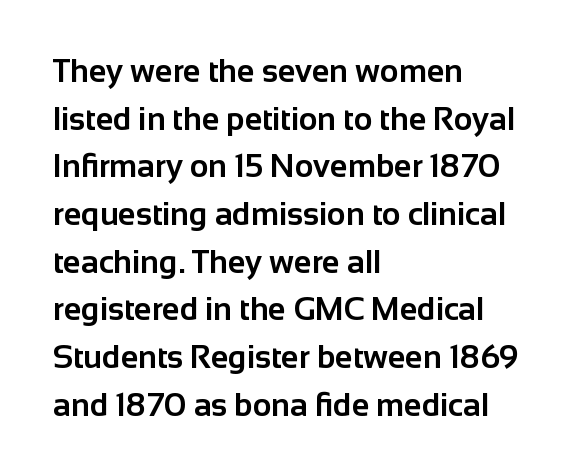
{"serif": "no", "italic": "no", "bold": "yes", "weight": "bold", "width": "normal", "stroke_contrast": "low", "x_height": "medium", "monospaced": "no", "underline": "no", "align": "left", "line_spacing": "normal", "line_spacing_ratio": 1.49, "letter_spacing": "normal", "letter_spacing_em": 0.0, "glyph_px": 32}
